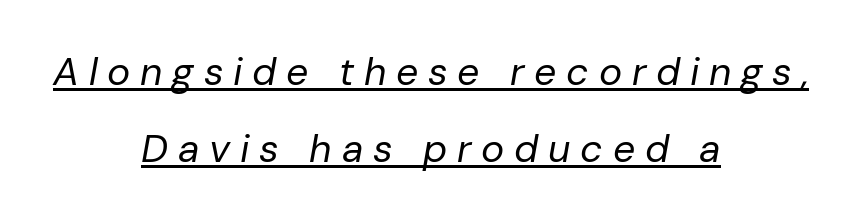
The image shows 39 px regular-weight type, italic (leaning right); set centered, loose line spacing (1.97x), unusually wide letter spacing (+0.25 em), underlined; low stroke contrast and a medium x-height.
